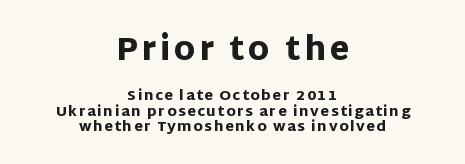
Q: Is the text bold? A: Yes.
Q: Is the text italic (slanted)? A: No, it is upright.
Q: Is the typeface a serif or a sans-serif typeface? A: Sans-serif.
Q: Is the text underlined? A: No.
Q: How is the paragraph aligned? A: Centered.
Q: Is the spacing between lines tight, normal or loose? A: Tight.
Q: Which block of text is set in a larger size, the first (top) or the second (bottom)? A: The first (top) one.
Q: Width (condensed, normal, or wide)? A: Normal.
Q: Stroke contrast? A: Low.
Q: x-height? A: Large.
Q: Monospaced? A: No.
